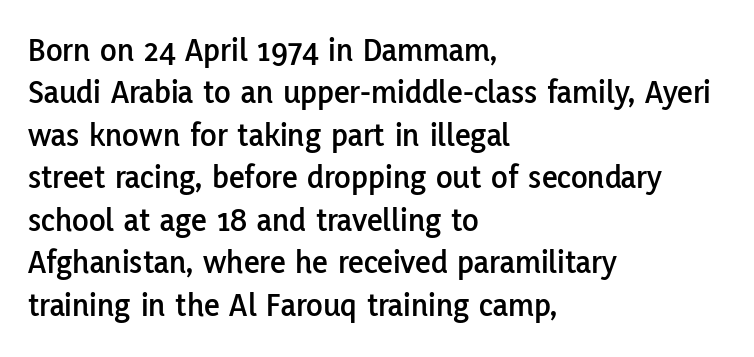
The image shows 34 px sans-serif type, upright; set left-aligned, normal line spacing (1.25x), normal letter spacing, not underlined; low stroke contrast and a medium x-height.
